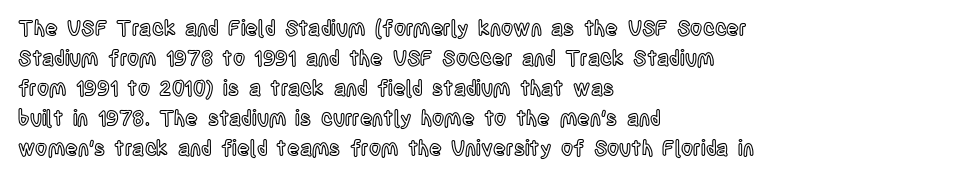
Q: Is the text italic (slanted)? A: No, it is upright.
Q: Is the text underlined? A: No.
Q: How is the paragraph aligned? A: Left-aligned.
Q: Is the spacing between letters normal or unusually wide? A: Normal.
Q: Is the spacing between lines tight, normal or loose? A: Normal.
